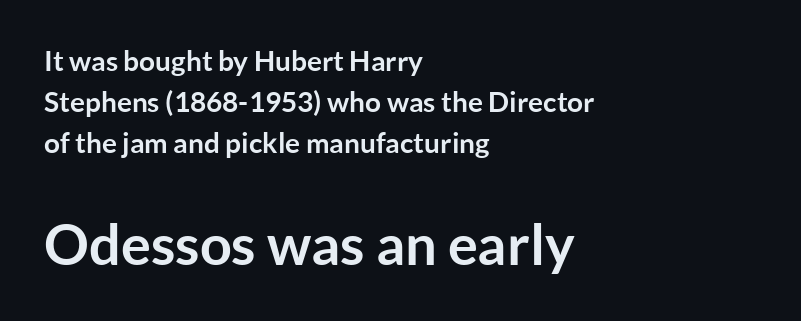
{"serif": "no", "italic": "no", "bold": "yes", "weight": "semibold", "width": "normal", "stroke_contrast": "low", "x_height": "medium", "monospaced": "no", "underline": "no", "align": "left", "line_spacing": "normal", "line_spacing_ratio": 1.47, "letter_spacing": "normal", "letter_spacing_em": 0.0, "larger_block": "second", "size_ratio": 2.0, "glyph_px": 56}
